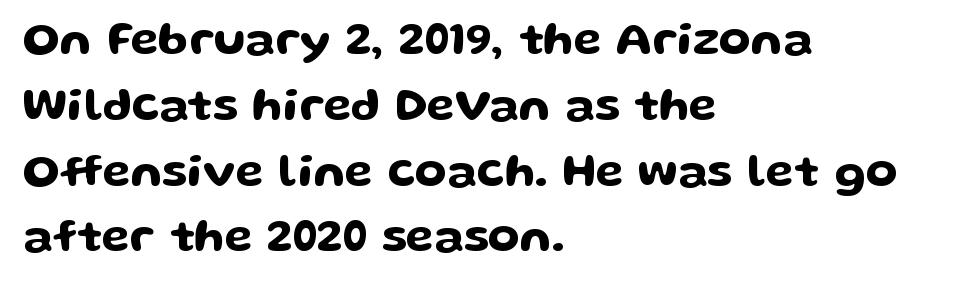
{"serif": "no", "italic": "no", "width": "wide", "stroke_contrast": "low", "x_height": "medium", "monospaced": "no", "underline": "no", "align": "left", "line_spacing": "normal", "line_spacing_ratio": 1.43, "letter_spacing": "normal", "letter_spacing_em": 0.0, "glyph_px": 46}
